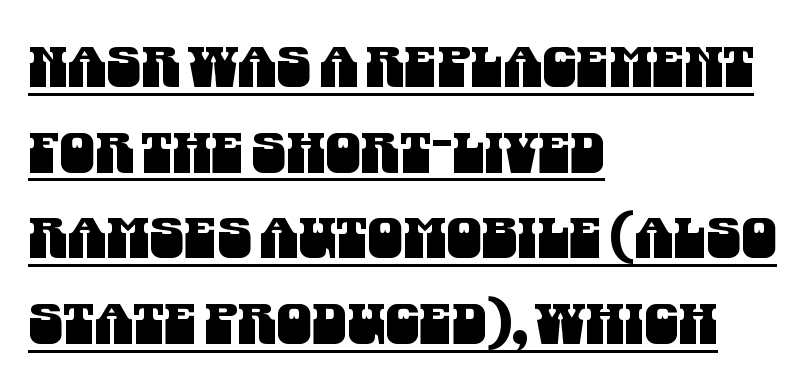
{"serif": "no", "width": "condensed", "stroke_contrast": "medium", "x_height": "large", "monospaced": "no", "underline": "yes", "align": "left", "line_spacing": "normal", "line_spacing_ratio": 1.53, "letter_spacing": "normal", "letter_spacing_em": 0.0, "glyph_px": 56}
